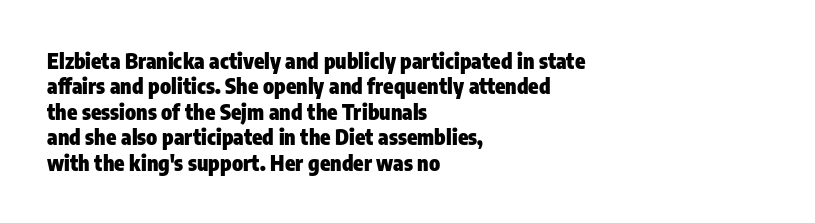
The image shows 21 px bold type, upright; set left-aligned, line spacing 1.21x, normal letter spacing, not underlined.
